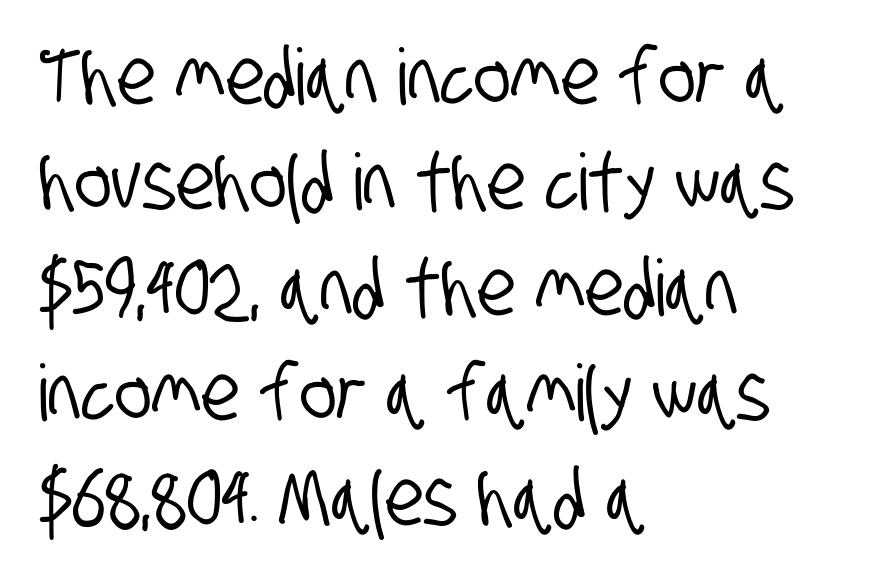
{"serif": "no", "width": "condensed", "stroke_contrast": "low", "x_height": "large", "monospaced": "no", "underline": "no", "align": "left", "line_spacing": "normal", "line_spacing_ratio": 1.35, "letter_spacing": "normal", "letter_spacing_em": 0.0, "glyph_px": 78}
